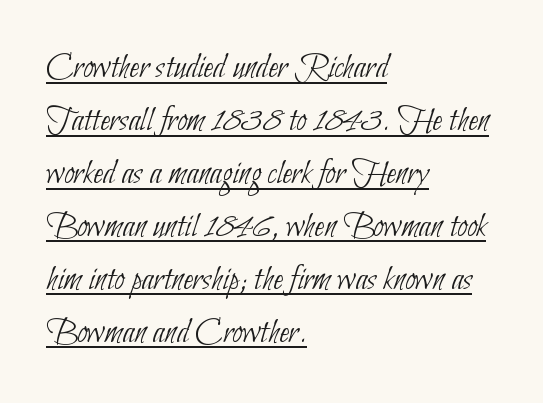
Q: Is the text bold? A: No.
Q: Is the typeface a serif or a sans-serif typeface? A: Sans-serif.
Q: Is the text underlined? A: Yes.
Q: How is the paragraph aligned? A: Left-aligned.
Q: Is the spacing between letters normal or unusually wide? A: Normal.
Q: Is the spacing between lines tight, normal or loose? A: Normal.
Q: Width (condensed, normal, or wide)? A: Condensed.
Q: Stroke contrast? A: Low.
Q: x-height? A: Small.
Q: Monospaced? A: No.
